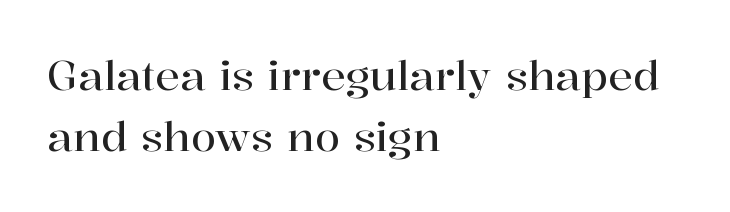
Q: Is the text italic (slanted)? A: No, it is upright.
Q: Is the typeface a serif or a sans-serif typeface? A: Serif.
Q: Is the text underlined? A: No.
Q: How is the paragraph aligned? A: Left-aligned.
Q: Is the spacing between letters normal or unusually wide? A: Normal.
Q: Is the spacing between lines tight, normal or loose? A: Normal.
Q: Width (condensed, normal, or wide)? A: Normal.
Q: Stroke contrast? A: High.
Q: x-height? A: Medium.
Q: Monospaced? A: No.
